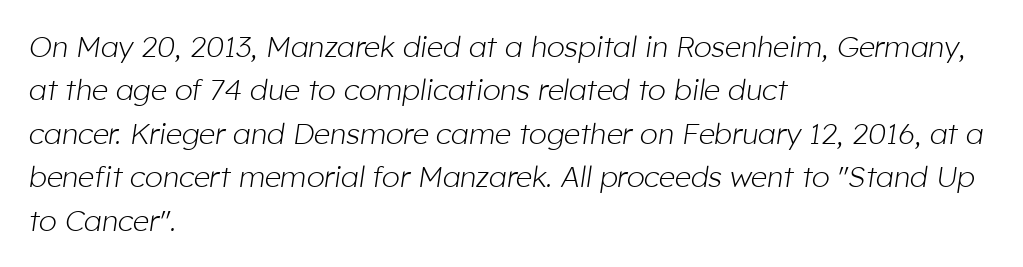
{"italic": "yes", "lean": "right", "slant_degrees": 8, "bold": "no", "weight": "light", "width": "normal", "stroke_contrast": "low", "x_height": "medium", "monospaced": "no", "underline": "no", "align": "left", "line_spacing": "normal", "line_spacing_ratio": 1.5, "letter_spacing": "normal", "letter_spacing_em": 0.0, "glyph_px": 29}
